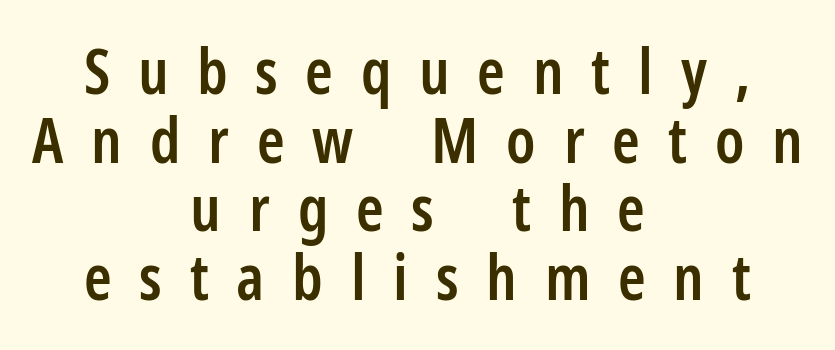
Type style note: lacks serifs. Notice the strokes are somewhat thickened but not fully heavy: this is a semibold. Centered paragraph, ragged on both sides. Observe the wide spacing: letters keep a clear distance from each other.
